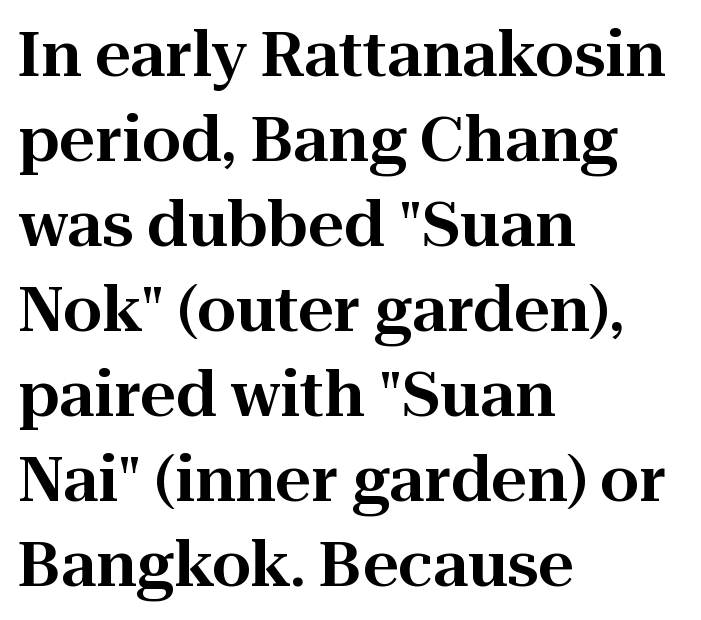
Q: Is the text italic (slanted)? A: No, it is upright.
Q: Is the typeface a serif or a sans-serif typeface? A: Serif.
Q: Is the text underlined? A: No.
Q: How is the paragraph aligned? A: Left-aligned.
Q: Is the spacing between letters normal or unusually wide? A: Normal.
Q: Is the spacing between lines tight, normal or loose? A: Normal.
Q: Width (condensed, normal, or wide)? A: Normal.
Q: Stroke contrast? A: High.
Q: x-height? A: Medium.
Q: Monospaced? A: No.
